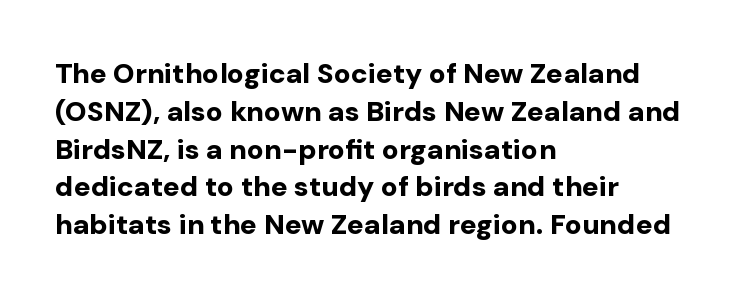
Q: Is the text bold? A: Yes.
Q: Is the text italic (slanted)? A: No, it is upright.
Q: Is the typeface a serif or a sans-serif typeface? A: Sans-serif.
Q: Is the text underlined? A: No.
Q: How is the paragraph aligned? A: Left-aligned.
Q: Is the spacing between letters normal or unusually wide? A: Normal.
Q: Is the spacing between lines tight, normal or loose? A: Normal.
Q: Width (condensed, normal, or wide)? A: Normal.
Q: Stroke contrast? A: Low.
Q: x-height? A: Medium.
Q: Monospaced? A: No.
